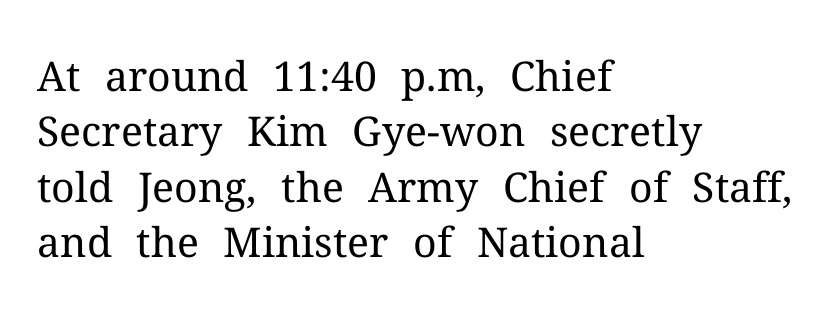
A typesetter would call this leading conventional body-copy spacing. Nobody touched the tracking dial on this one. Spacing verdict: proportional, widths tailored to each character. Letters rest on an invisible, unmarked baseline.
